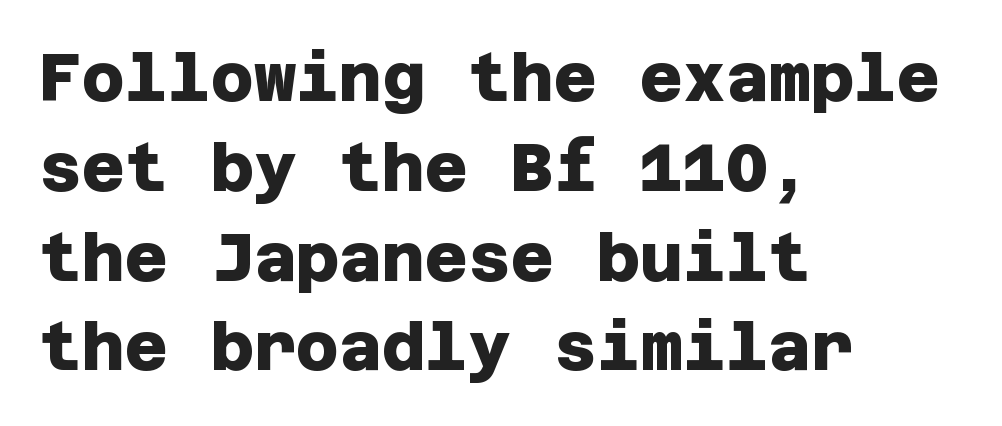
{"serif": "no", "bold": "yes", "weight": "heavy", "width": "normal", "stroke_contrast": "low", "x_height": "large", "underline": "no", "align": "left", "line_spacing": "normal", "line_spacing_ratio": 1.36, "letter_spacing": "normal", "letter_spacing_em": 0.0, "glyph_px": 66}
